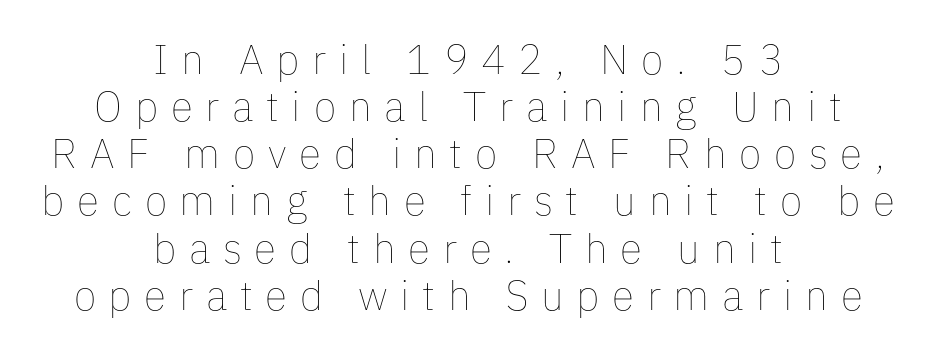
The image shows 41 px thin type, upright; set centered, tight line spacing (1.15x), unusually wide letter spacing (+0.31 em), not underlined; low stroke contrast and a medium x-height.
